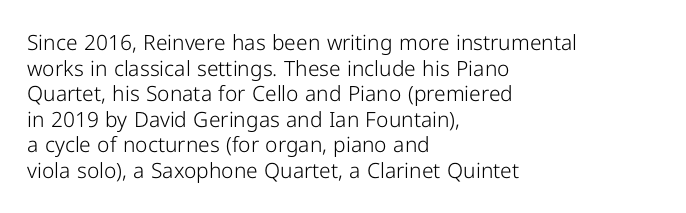
Does extra space separate the letters? No, they use regular spacing. The passage is arranged the way most books set body copy — flush left. The area under the type is left untouched. The face looks like a standard text weight, possibly lighter. Notice how the stems are strictly vertical — no italics here.
